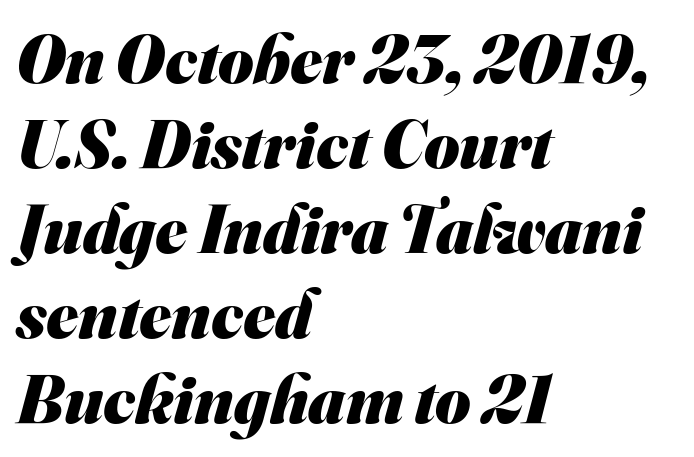
Q: Is the text bold? A: Yes.
Q: Is the typeface a serif or a sans-serif typeface? A: Sans-serif.
Q: Is the text underlined? A: No.
Q: How is the paragraph aligned? A: Left-aligned.
Q: Is the spacing between letters normal or unusually wide? A: Normal.
Q: Is the spacing between lines tight, normal or loose? A: Normal.
Q: Width (condensed, normal, or wide)? A: Normal.
Q: Stroke contrast? A: Medium.
Q: x-height? A: Small.
Q: Monospaced? A: No.
